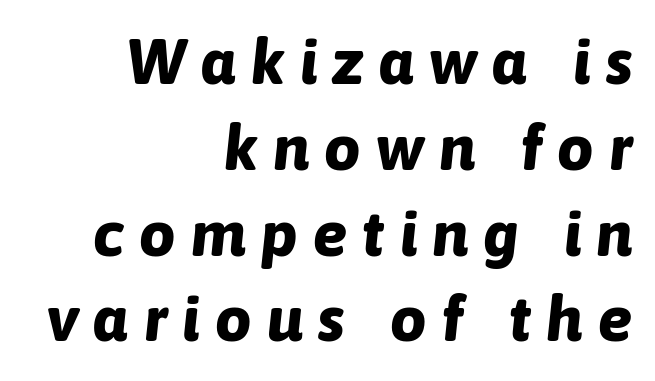
Each letter keeps its own natural width here, so spacing adapts to shape. A typesetter would call this leading conventional body-copy spacing. The passage shown has open, widely tracked lettering throughout. Alignment: flush right. Descenders hang freely into open space.
